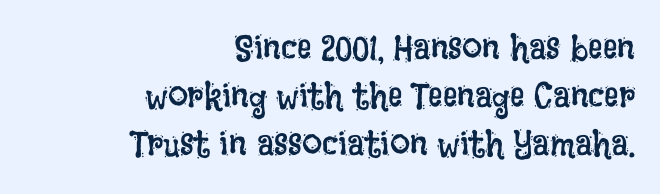
Q: Is the text bold? A: No.
Q: Is the text italic (slanted)? A: No, it is upright.
Q: Is the text underlined? A: No.
Q: How is the paragraph aligned? A: Right-aligned.
Q: Is the spacing between letters normal or unusually wide? A: Normal.
Q: Is the spacing between lines tight, normal or loose? A: Normal.
Q: Width (condensed, normal, or wide)? A: Condensed.
Q: Stroke contrast? A: Low.
Q: x-height? A: Large.
Q: Monospaced? A: No.
